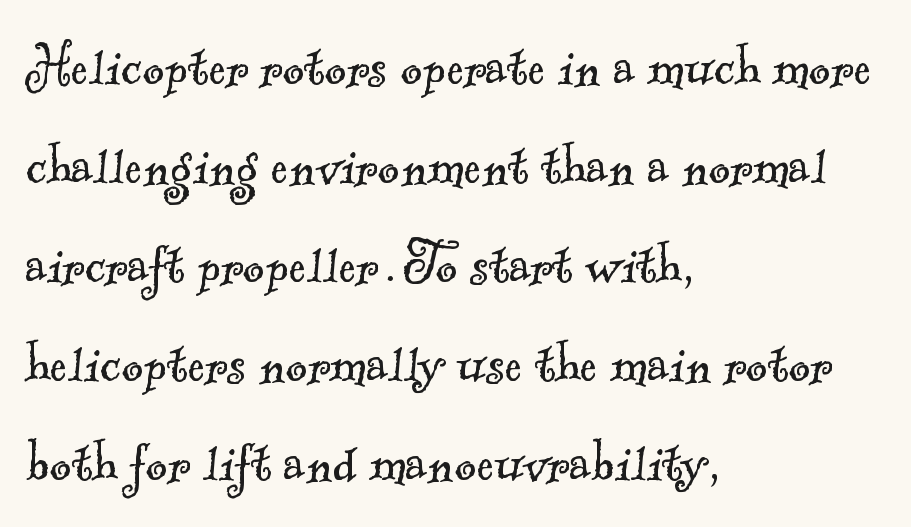
Q: Is the text bold? A: No.
Q: Is the typeface a serif or a sans-serif typeface? A: Serif.
Q: Is the text underlined? A: No.
Q: How is the paragraph aligned? A: Left-aligned.
Q: Is the spacing between letters normal or unusually wide? A: Normal.
Q: Is the spacing between lines tight, normal or loose? A: Normal.
Q: Width (condensed, normal, or wide)? A: Normal.
Q: x-height? A: Small.
Q: Monospaced? A: No.
